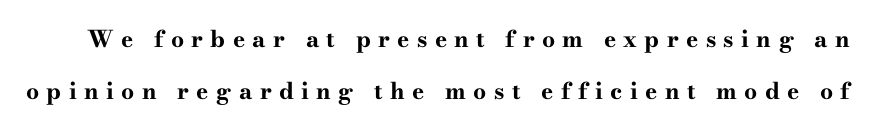
Q: Is the text bold? A: Yes.
Q: Is the text italic (slanted)? A: No, it is upright.
Q: Is the text underlined? A: No.
Q: Is the spacing between letters normal or unusually wide? A: Unusually wide.
Q: Is the spacing between lines tight, normal or loose? A: Loose.
